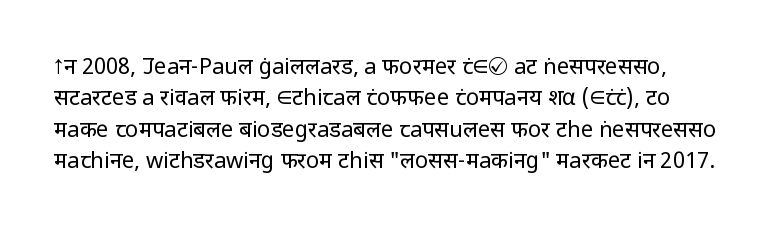
The cut favours lightness, reaching ordinary text weight at its darkest. The letters stand straight up with perfectly vertical stems. The strip under each line holds only bare page. Each word holds together tightly as a unit, with standard inter-letter gaps.
